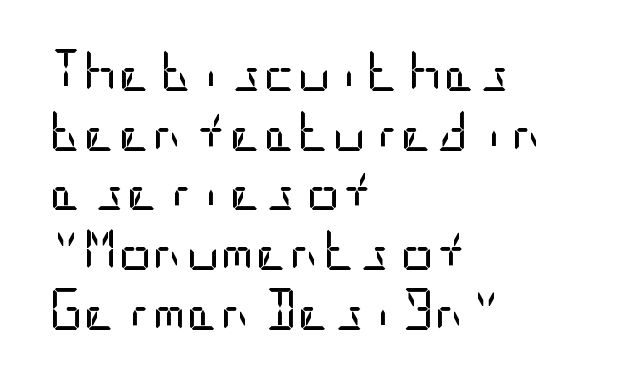
The font's upright variant was chosen for this text. Only glyphs here, with clear space below each row. The passage shown is not bold in any degree. The face used here is a sans, in the tradition of grotesques and geometrics. Rows of type keep a routine distance in the vertical direction.
